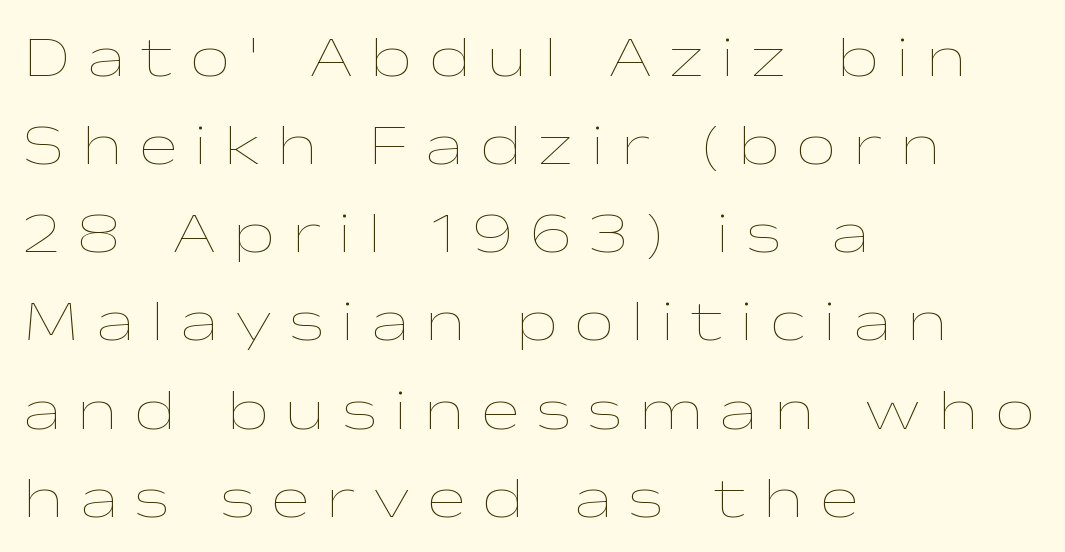
Q: Is the text bold? A: No.
Q: Is the text italic (slanted)? A: No, it is upright.
Q: Is the text underlined? A: No.
Q: How is the paragraph aligned? A: Left-aligned.
Q: Is the spacing between letters normal or unusually wide? A: Unusually wide.
Q: Is the spacing between lines tight, normal or loose? A: Normal.
Q: Width (condensed, normal, or wide)? A: Wide.
Q: Stroke contrast? A: Low.
Q: x-height? A: Medium.
Q: Monospaced? A: No.
